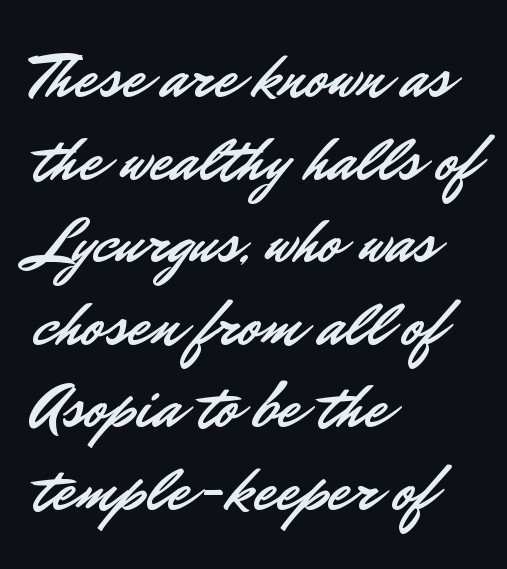
The image shows 65 px sans-serif type; set left-aligned, normal line spacing (1.27x), normal letter spacing, not underlined; low stroke contrast and a small x-height.
